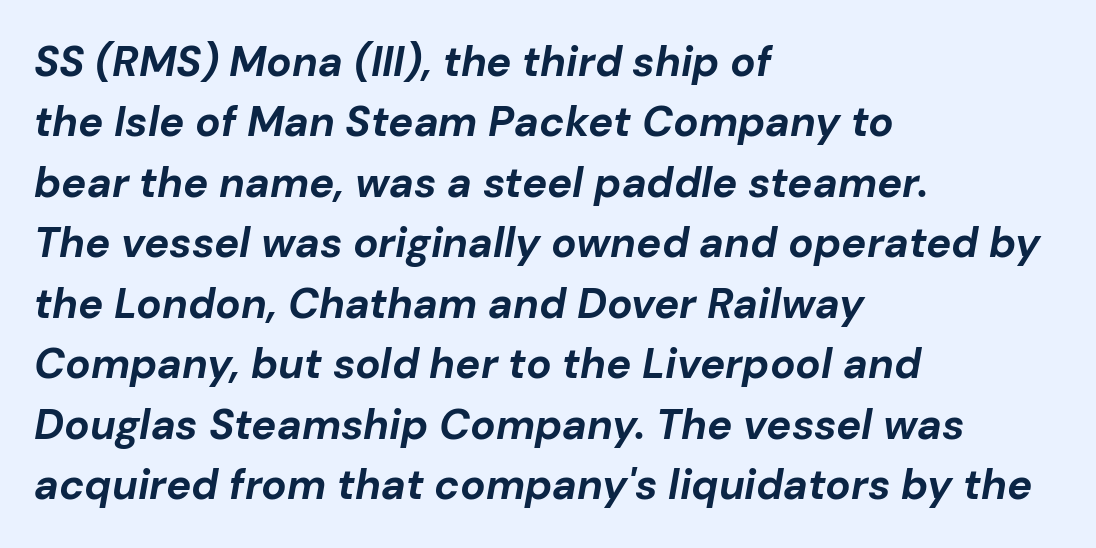
{"italic": "yes", "lean": "right", "slant_degrees": 10, "bold": "yes", "weight": "bold", "width": "normal", "stroke_contrast": "low", "x_height": "medium", "monospaced": "no", "underline": "no", "align": "left", "line_spacing": "normal", "line_spacing_ratio": 1.44, "letter_spacing": "normal", "letter_spacing_em": 0.0, "glyph_px": 42}
